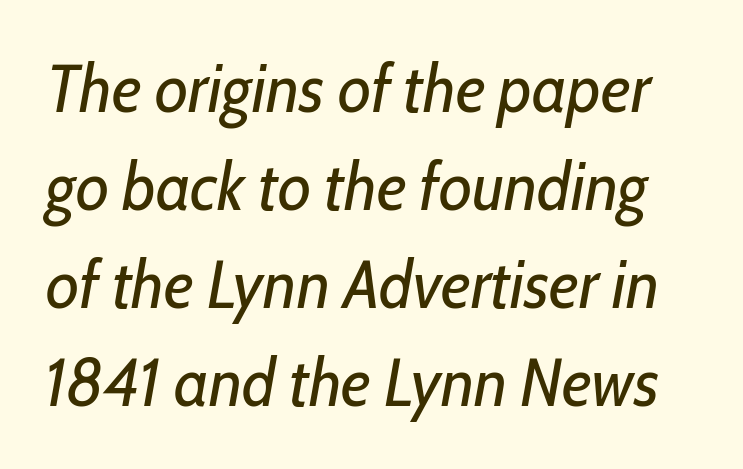
When letters slant like this, we call the style italic. Summary of weight: not heavy and not bold. Looks like regular typesetting: each glyph gets only the width it needs. Rule under the text: the space is simply empty. Each word holds together tightly as a unit, with standard inter-letter gaps. Whoever set this chose a conventional vertical rhythm.
